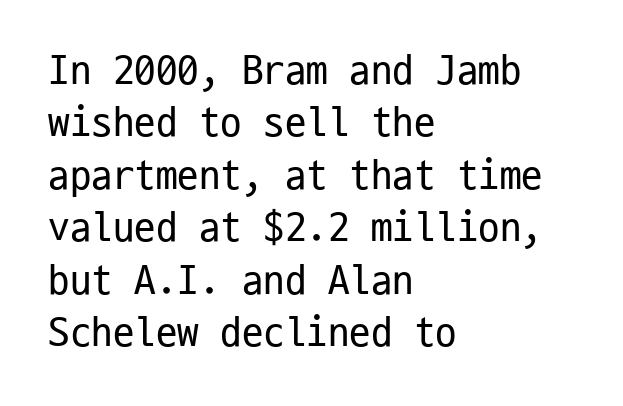
Q: Is the text bold? A: No.
Q: Is the text italic (slanted)? A: No, it is upright.
Q: Is the typeface a serif or a sans-serif typeface? A: Sans-serif.
Q: Is the text underlined? A: No.
Q: How is the paragraph aligned? A: Left-aligned.
Q: Is the spacing between letters normal or unusually wide? A: Normal.
Q: Width (condensed, normal, or wide)? A: Condensed.
Q: Stroke contrast? A: Low.
Q: x-height? A: Medium.
Q: Monospaced? A: Yes.
